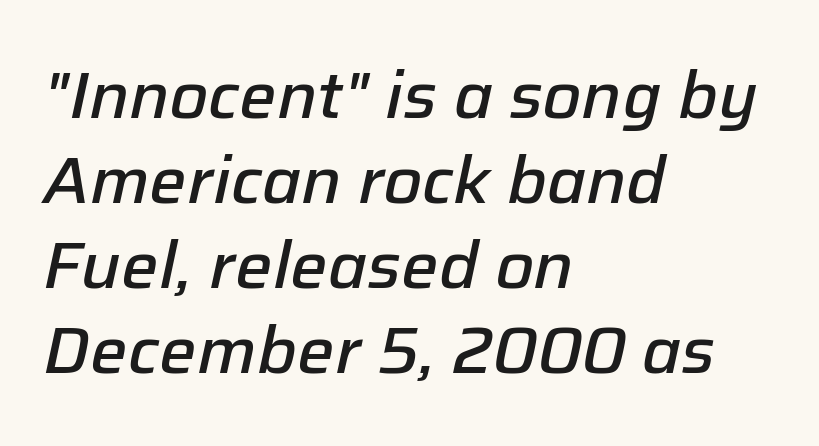
Q: Is the text bold? A: Semi-bold.
Q: Is the text italic (slanted)? A: Yes, it leans right by about 12 degrees.
Q: Is the text underlined? A: No.
Q: How is the paragraph aligned? A: Left-aligned.
Q: Is the spacing between letters normal or unusually wide? A: Normal.
Q: Is the spacing between lines tight, normal or loose? A: Normal.
Q: Width (condensed, normal, or wide)? A: Normal.
Q: Stroke contrast? A: Low.
Q: x-height? A: Medium.
Q: Monospaced? A: No.
